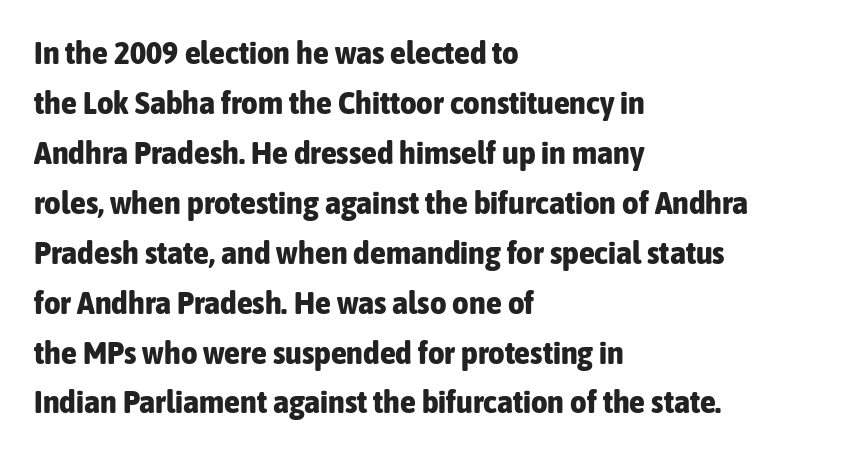
The space directly below the letters is spotless. The rendering shows plain stroke endings on the letterforms — a sans-serif design. How are the letters spaced? Ordinarily, with no added tracking. Spacing verdict: proportional, widths tailored to each character.
